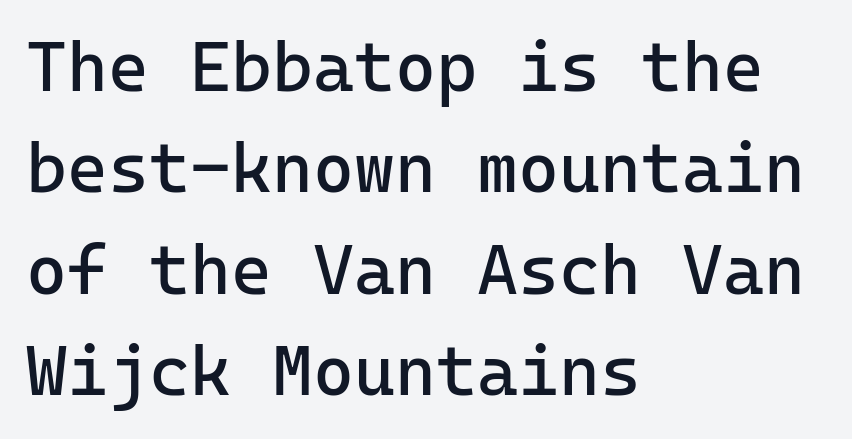
{"serif": "no", "italic": "no", "bold": "no", "weight": "regular", "width": "normal", "stroke_contrast": "low", "x_height": "medium", "monospaced": "yes", "underline": "no", "align": "left", "line_spacing": "normal", "line_spacing_ratio": 1.45, "letter_spacing": "normal", "letter_spacing_em": 0.0, "glyph_px": 70}
